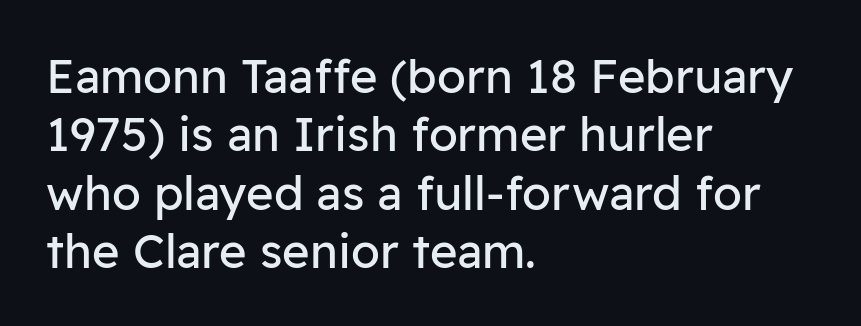
{"serif": "no", "italic": "no", "bold": "no", "weight": "regular", "width": "normal", "stroke_contrast": "low", "x_height": "medium", "monospaced": "no", "underline": "no", "align": "left", "line_spacing_ratio": 1.24, "letter_spacing": "normal", "letter_spacing_em": 0.0, "glyph_px": 47}
